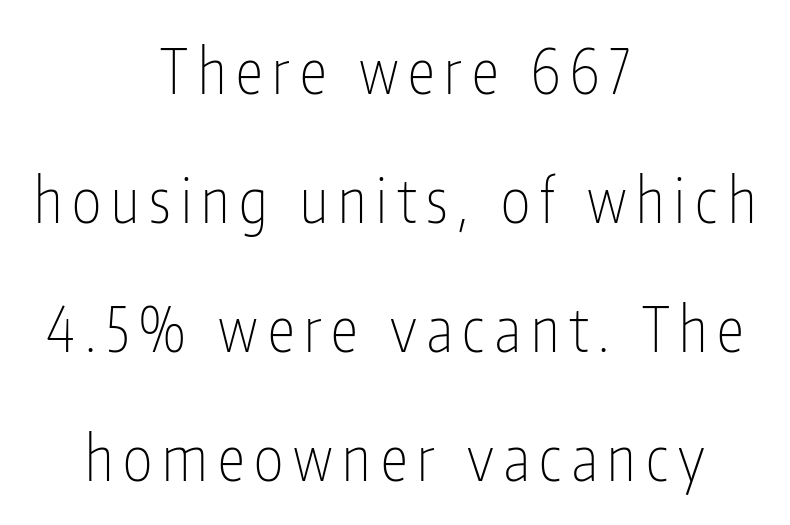
The image shows 62 px thin, condensed sans-serif type, upright; set centered, loose line spacing (2.08x), not underlined; low stroke contrast and a medium x-height.
